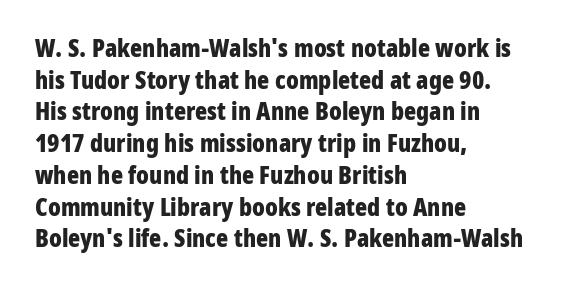
Q: Is the text bold? A: Yes.
Q: Is the text italic (slanted)? A: No, it is upright.
Q: Is the text underlined? A: No.
Q: How is the paragraph aligned? A: Left-aligned.
Q: Is the spacing between letters normal or unusually wide? A: Normal.
Q: Is the spacing between lines tight, normal or loose? A: Normal.
